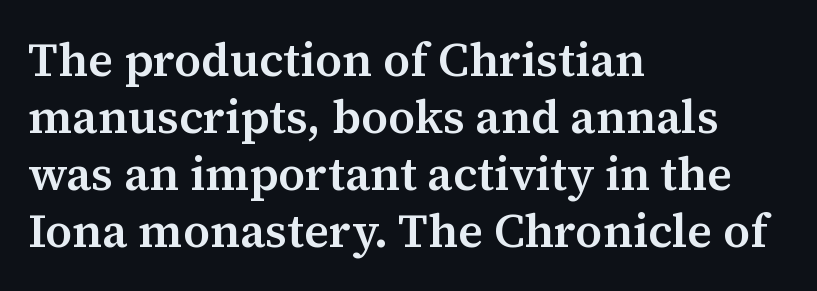
{"serif": "yes", "italic": "no", "bold": "semi", "weight": "semibold", "width": "normal", "stroke_contrast": "medium", "x_height": "medium", "monospaced": "no", "underline": "no", "align": "left", "line_spacing_ratio": 1.21, "letter_spacing": "normal", "letter_spacing_em": 0.0, "glyph_px": 47}
